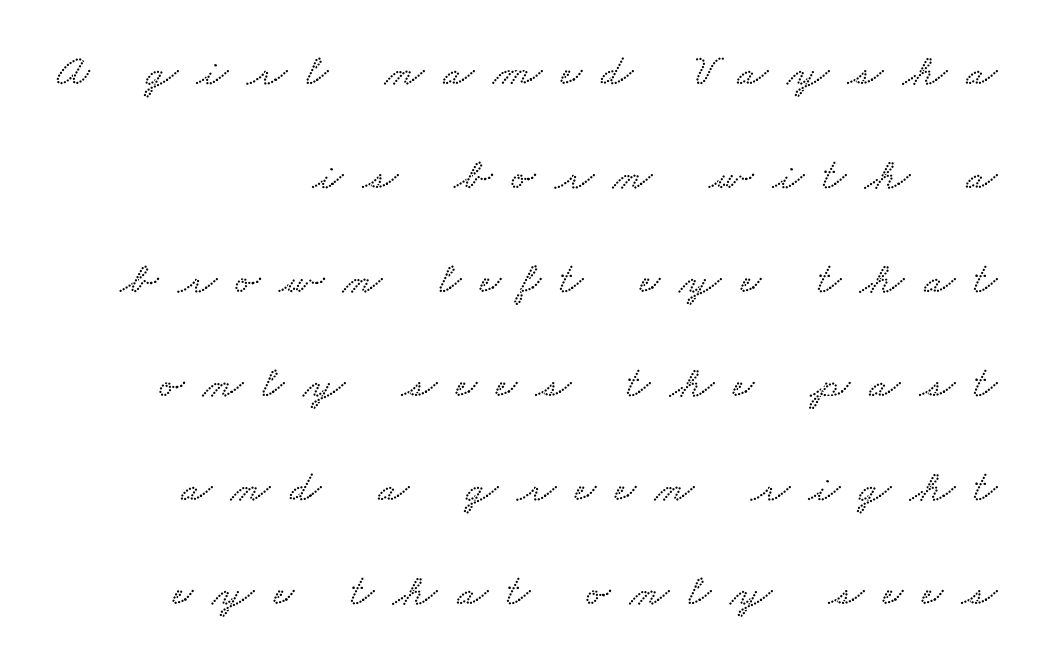
{"width": "wide", "stroke_contrast": "low", "x_height": "small", "monospaced": "no", "underline": "no", "align": "right", "line_spacing": "loose", "line_spacing_ratio": 2.31, "letter_spacing": "wide", "letter_spacing_em": 0.43, "glyph_px": 45}
